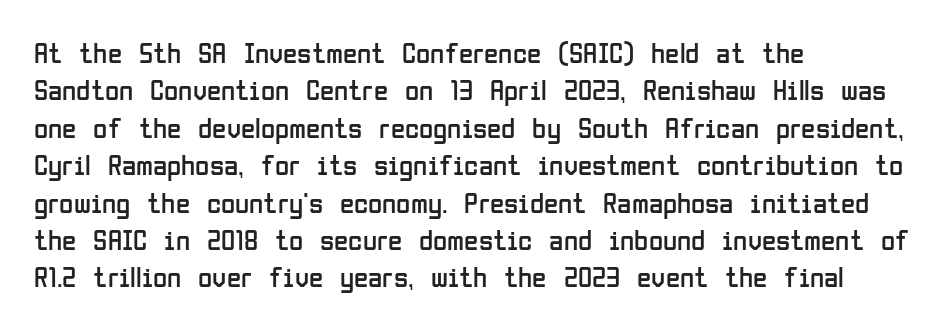
{"serif": "no", "italic": "no", "bold": "no", "weight": "regular", "width": "condensed", "stroke_contrast": "low", "x_height": "medium", "monospaced": "no", "underline": "no", "align": "left", "line_spacing": "normal", "line_spacing_ratio": 1.29, "letter_spacing": "normal", "letter_spacing_em": 0.0, "glyph_px": 29}
